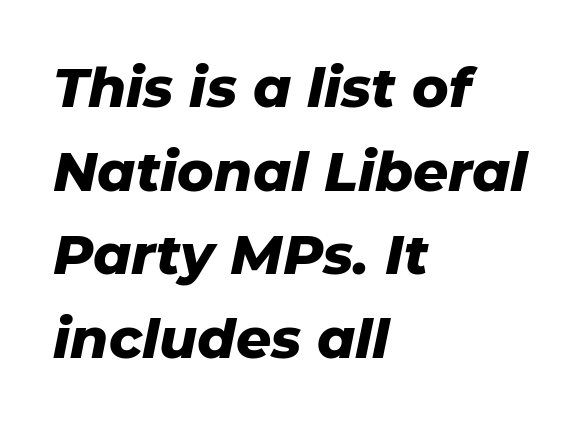
The image shows 55 px heavy type, italic (leaning right); set left-aligned, normal line spacing (1.52x), normal letter spacing, not underlined; low stroke contrast and a medium x-height.
